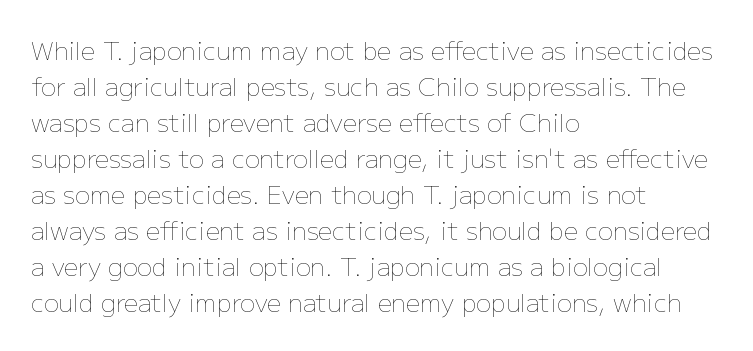
{"italic": "no", "bold": "no", "underline": "no", "align": "left", "line_spacing": "normal", "line_spacing_ratio": 1.44, "letter_spacing": "normal", "letter_spacing_em": 0.0, "glyph_px": 25}
